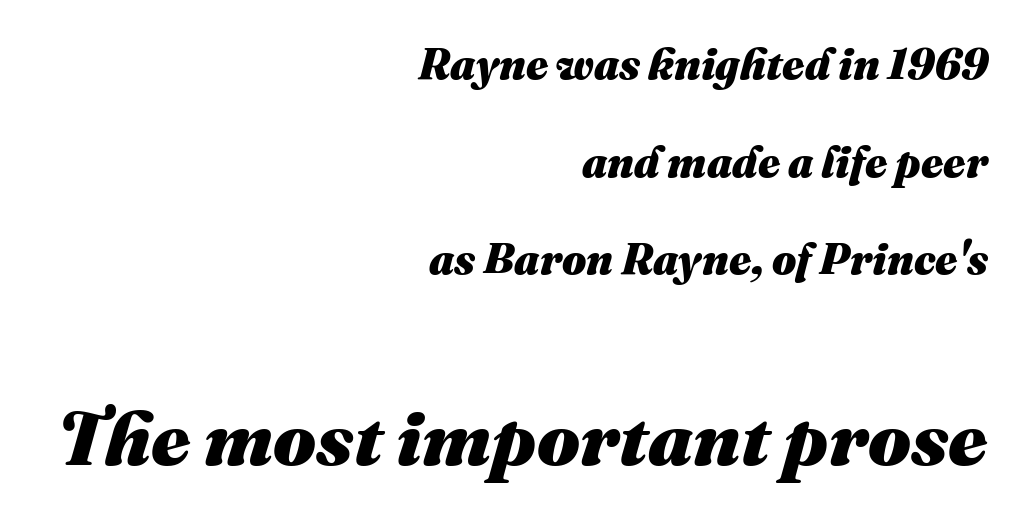
The text block is weighted toward the right margin, trailing off unevenly leftward. The letters advance in unequal steps, a hallmark of proportional type. The words here are not underlined. You'd pick this weight for a headline — it's a proper bold. Between one letter and the next there's only the usual sliver of space.
